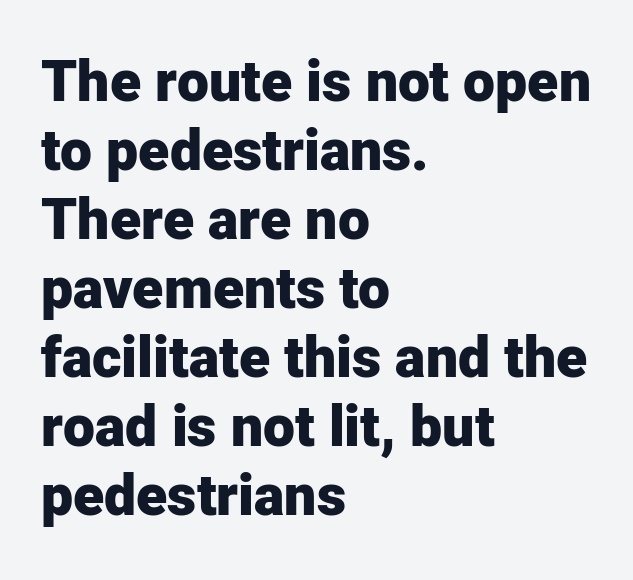
Q: Is the text bold? A: Yes.
Q: Is the text italic (slanted)? A: No, it is upright.
Q: Is the typeface a serif or a sans-serif typeface? A: Sans-serif.
Q: Is the text underlined? A: No.
Q: How is the paragraph aligned? A: Left-aligned.
Q: Is the spacing between letters normal or unusually wide? A: Normal.
Q: Width (condensed, normal, or wide)? A: Normal.
Q: Stroke contrast? A: Low.
Q: x-height? A: Medium.
Q: Monospaced? A: No.
